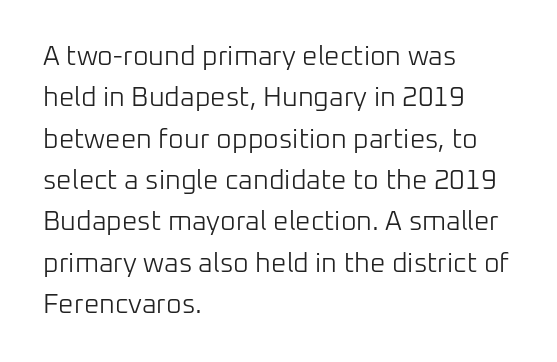
The image shows 27 px text type, upright; set left-aligned, normal line spacing (1.53x), normal letter spacing, not underlined.
